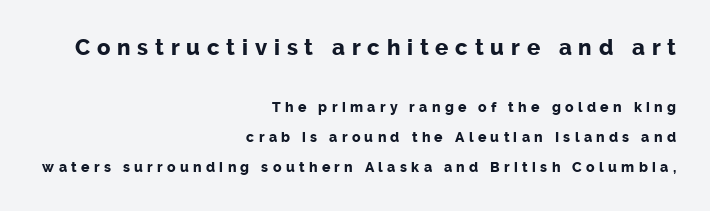
The line texture is sparse and dotted thanks to wide tracking. The strip under each line holds only bare page. Rows of type keep a wide berth in the vertical direction. Quick note: not italic, upright. Strokes here are thick enough to call this a true bold. The initial chunk of copy outweighs the following chunk in type size.
